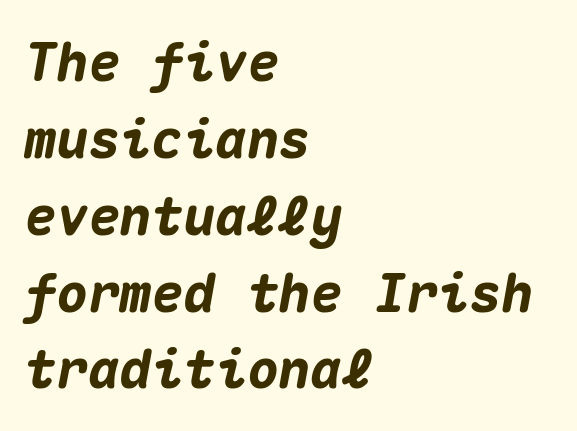
Q: Is the text bold? A: Yes.
Q: Is the text italic (slanted)? A: Yes, it leans right by about 10 degrees.
Q: Is the text underlined? A: No.
Q: How is the paragraph aligned? A: Left-aligned.
Q: Is the spacing between letters normal or unusually wide? A: Normal.
Q: Is the spacing between lines tight, normal or loose? A: Normal.
Q: Width (condensed, normal, or wide)? A: Normal.
Q: Stroke contrast? A: Medium.
Q: x-height? A: Medium.
Q: Monospaced? A: Yes.
